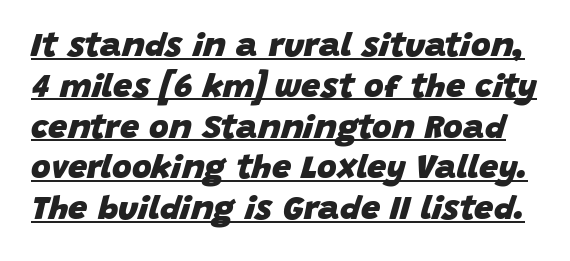
Proportional: the letters do not fall into vertical columns. Characters are canted at an angle relative to the baseline's perpendicular. What weight is shown? A full bold with thick strokes. Each word holds together tightly as a unit, with standard inter-letter gaps. Every word sits above its own underline.
